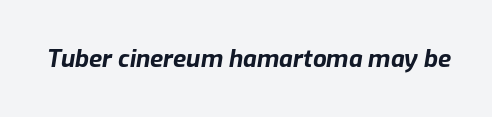
Q: Is the text bold? A: Yes.
Q: Is the text italic (slanted)? A: Yes, it leans right by about 9 degrees.
Q: Is the text underlined? A: No.
Q: Is the spacing between letters normal or unusually wide? A: Normal.
